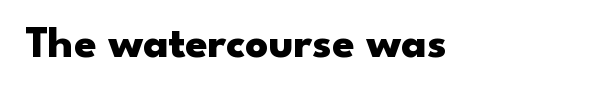
The image shows 45 px heavy, wide sans-serif type, upright; set normal letter spacing, not underlined; low stroke contrast and a small x-height.
